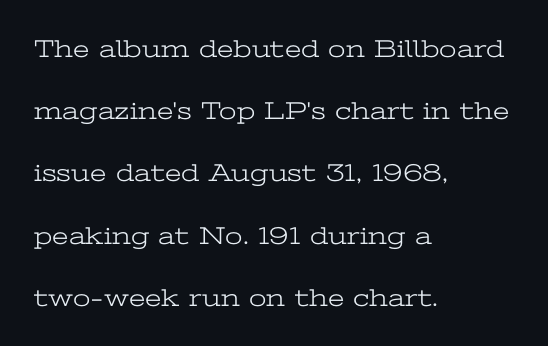
The weight tops out at a normal text grade. Tracking value appears to be zero — textbook default spacing. Is the block centered? No — it sits flush against the left margin. Type without underlining.
